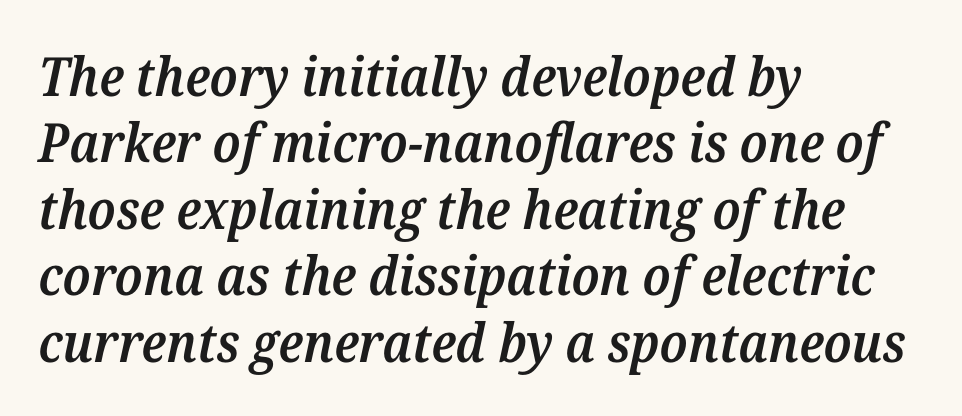
Typeset ragged right — the left edge is the straight one. Stroke thickness is moderately raised; the sample reads as semibold. Words appear dense and cohesive because spacing is normal. Rendered with sloped, italic letterforms. Small tapered or slab feet sit at the stroke ends, so this counts as serif.
